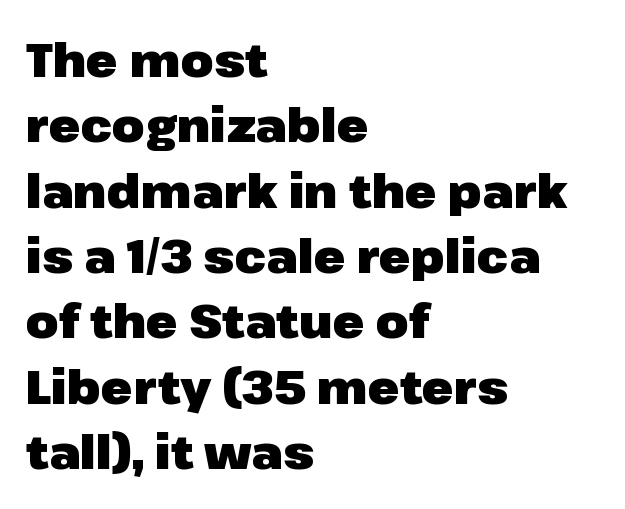
{"serif": "no", "italic": "no", "bold": "yes", "weight": "heavy", "width": "normal", "stroke_contrast": "low", "x_height": "medium", "monospaced": "no", "underline": "no", "align": "left", "line_spacing": "normal", "line_spacing_ratio": 1.39, "letter_spacing": "normal", "letter_spacing_em": 0.0, "glyph_px": 47}
